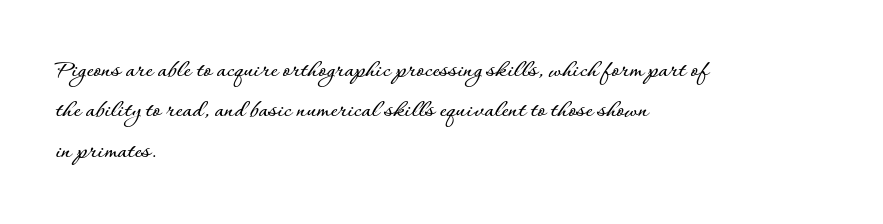
Q: Is the text italic (slanted)? A: Yes.
Q: Is the text underlined? A: No.
Q: How is the paragraph aligned? A: Left-aligned.
Q: Is the spacing between letters normal or unusually wide? A: Normal.
Q: Is the spacing between lines tight, normal or loose? A: Normal.
